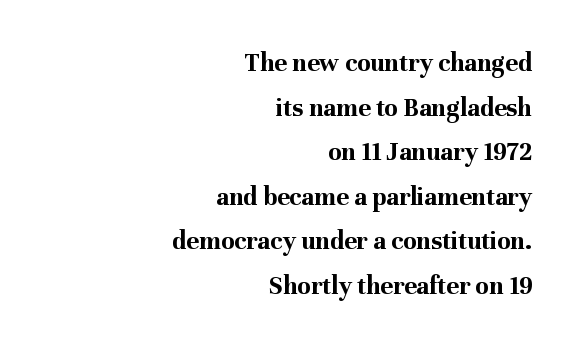
{"italic": "no", "bold": "yes", "underline": "no", "align": "right", "line_spacing": "normal", "line_spacing_ratio": 1.65, "letter_spacing": "normal", "letter_spacing_em": 0.0, "glyph_px": 27}
